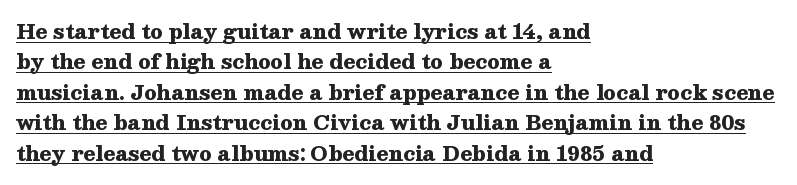
The image shows 20 px bold type, upright; set left-aligned, normal line spacing (1.52x), normal letter spacing, underlined.
